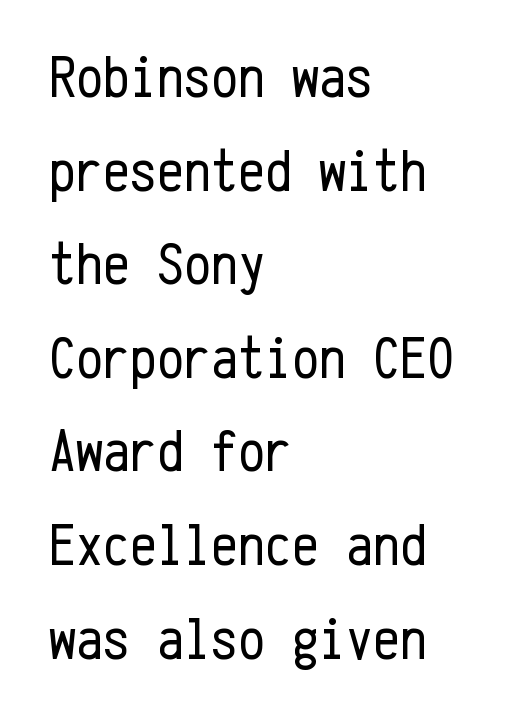
The image shows 60 px regular-weight, condensed sans-serif type, upright, monospaced; set left-aligned, normal line spacing (1.56x), normal letter spacing, not underlined; low stroke contrast and a medium x-height.
